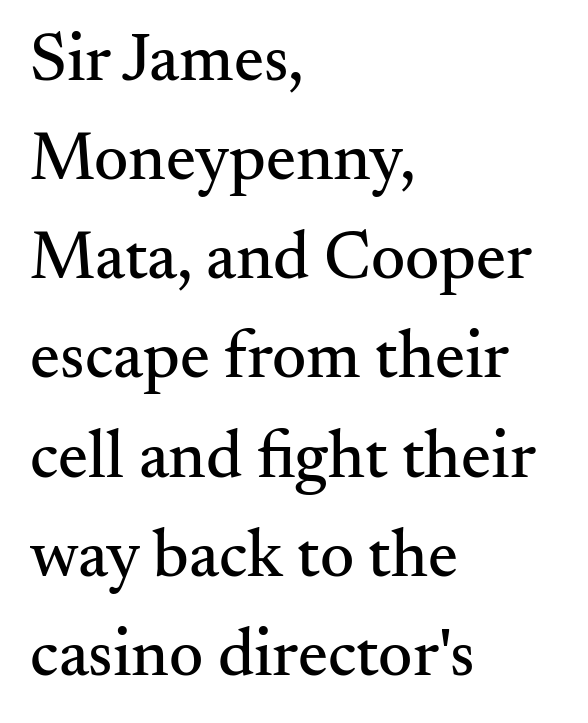
{"serif": "yes", "italic": "no", "width": "normal", "stroke_contrast": "medium", "x_height": "small", "monospaced": "no", "underline": "no", "align": "left", "line_spacing": "normal", "line_spacing_ratio": 1.48, "letter_spacing": "normal", "letter_spacing_em": 0.0, "glyph_px": 67}
